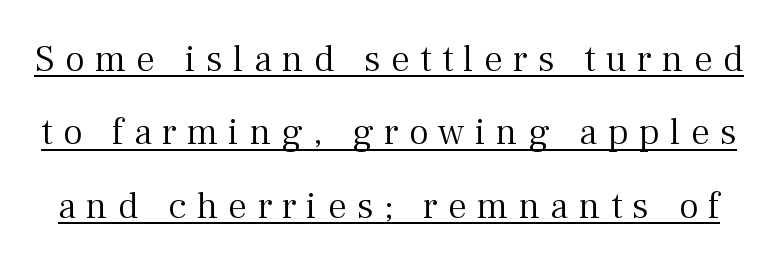
{"serif": "yes", "italic": "no", "bold": "no", "weight": "light", "width": "normal", "stroke_contrast": "medium", "x_height": "medium", "monospaced": "no", "underline": "yes", "line_spacing": "loose", "line_spacing_ratio": 1.93, "letter_spacing": "wide", "letter_spacing_em": 0.27, "glyph_px": 38}
